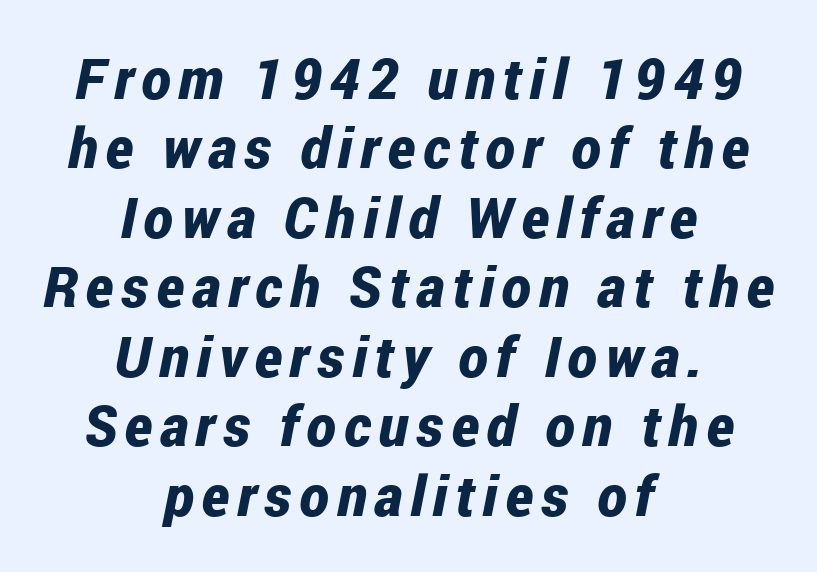
The image shows 56 px bold, condensed type, italic (leaning right); set centered, line spacing 1.24x, not underlined; low stroke contrast and a medium x-height.
